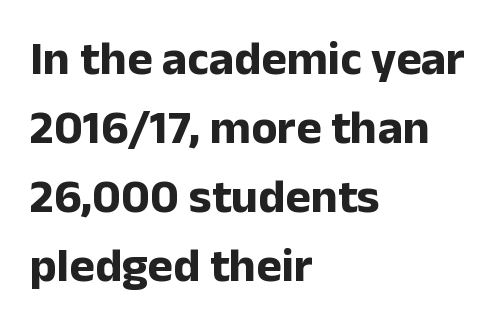
These lines were composed using upright roman letters. The rendering uses a moderate line-height, typical for paragraphs. The paragraph has a hard left edge and a soft right edge. Is the letter spacing exaggerated? No — it looks like the ordinary default. The sample has been set heavy, in full bold. Plain, unruled lines of type.
